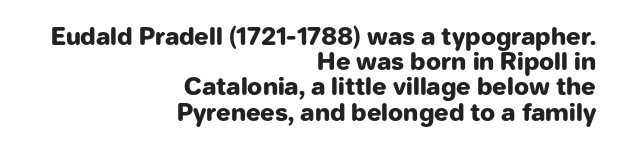
Q: Is the text bold? A: Yes.
Q: Is the text italic (slanted)? A: No, it is upright.
Q: Is the text underlined? A: No.
Q: How is the paragraph aligned? A: Right-aligned.
Q: Is the spacing between letters normal or unusually wide? A: Normal.
Q: Is the spacing between lines tight, normal or loose? A: Tight.
